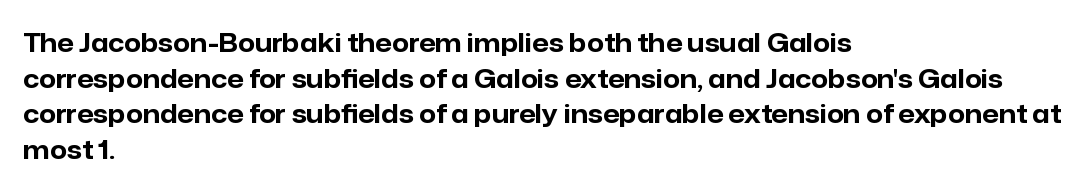
Q: Is the text bold? A: Yes.
Q: Is the text italic (slanted)? A: No, it is upright.
Q: Is the text underlined? A: No.
Q: How is the paragraph aligned? A: Left-aligned.
Q: Is the spacing between letters normal or unusually wide? A: Normal.
Q: Is the spacing between lines tight, normal or loose? A: Normal.
